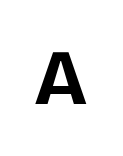
The image shows 79 px bold sans-serif type, upright; set not underlined; low stroke contrast and a large x-height.
